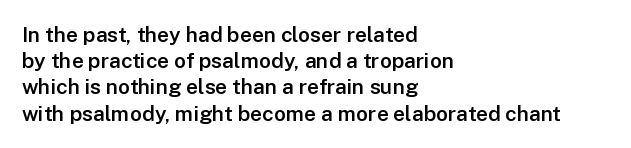
Q: Is the text bold? A: Semi-bold.
Q: Is the text italic (slanted)? A: No, it is upright.
Q: Is the text underlined? A: No.
Q: How is the paragraph aligned? A: Left-aligned.
Q: Is the spacing between letters normal or unusually wide? A: Normal.
Q: Is the spacing between lines tight, normal or loose? A: Normal.
